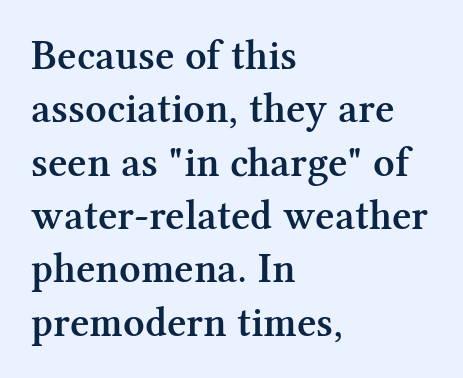
Q: Is the text bold? A: Semi-bold.
Q: Is the text italic (slanted)? A: No, it is upright.
Q: Is the typeface a serif or a sans-serif typeface? A: Serif.
Q: Is the text underlined? A: No.
Q: How is the paragraph aligned? A: Left-aligned.
Q: Is the spacing between letters normal or unusually wide? A: Normal.
Q: Is the spacing between lines tight, normal or loose? A: Normal.
Q: Width (condensed, normal, or wide)? A: Normal.
Q: Stroke contrast? A: Medium.
Q: x-height? A: Medium.
Q: Monospaced? A: No.
